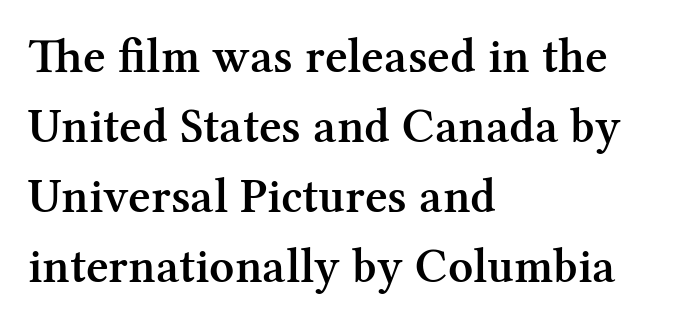
The image shows 49 px semibold serif type, upright; set left-aligned, normal line spacing (1.43x), normal letter spacing, not underlined; medium stroke contrast and a medium x-height.
